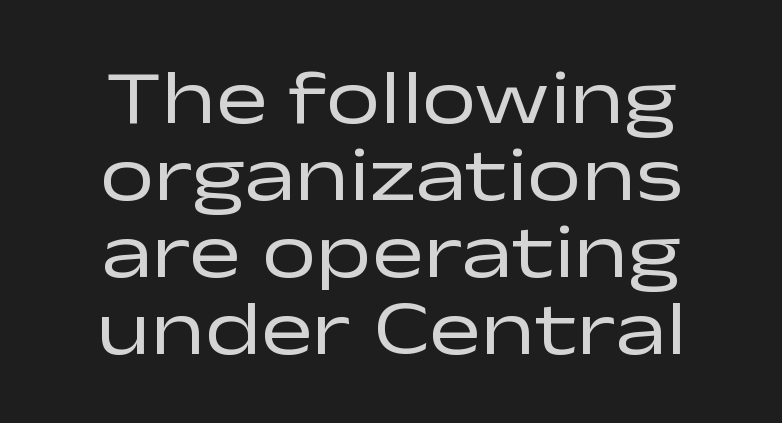
The image shows 77 px regular-weight, wide sans-serif type, upright; set tight line spacing (1.0x), normal letter spacing, not underlined; low stroke contrast and a medium x-height.
